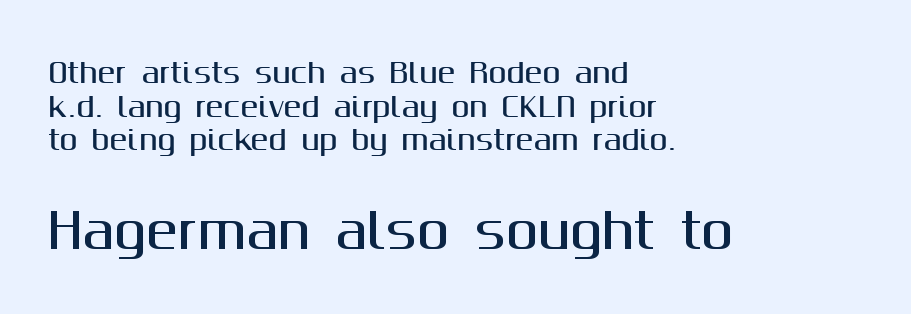
Q: Is the text italic (slanted)? A: No, it is upright.
Q: Is the typeface a serif or a sans-serif typeface? A: Sans-serif.
Q: Is the text underlined? A: No.
Q: How is the paragraph aligned? A: Left-aligned.
Q: Is the spacing between letters normal or unusually wide? A: Normal.
Q: Is the spacing between lines tight, normal or loose? A: Normal.
Q: Which block of text is set in a larger size, the first (top) or the second (bottom)? A: The second (bottom) one.
Q: Width (condensed, normal, or wide)? A: Normal.
Q: Stroke contrast? A: Medium.
Q: x-height? A: Medium.
Q: Monospaced? A: No.
